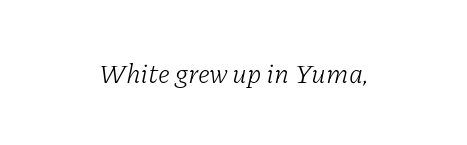
The image shows 27 px text type, italic (leaning right); set normal letter spacing, not underlined.
